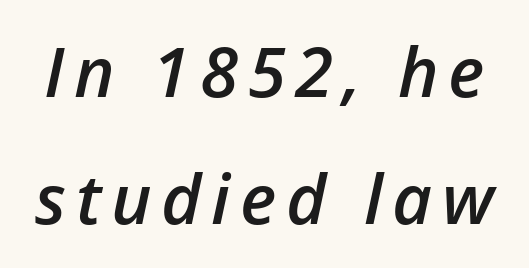
{"italic": "yes", "lean": "right", "slant_degrees": 12, "bold": "semi", "weight": "semibold", "width": "normal", "stroke_contrast": "low", "x_height": "medium", "monospaced": "no", "underline": "no", "line_spacing_ratio": 1.84, "glyph_px": 69}
